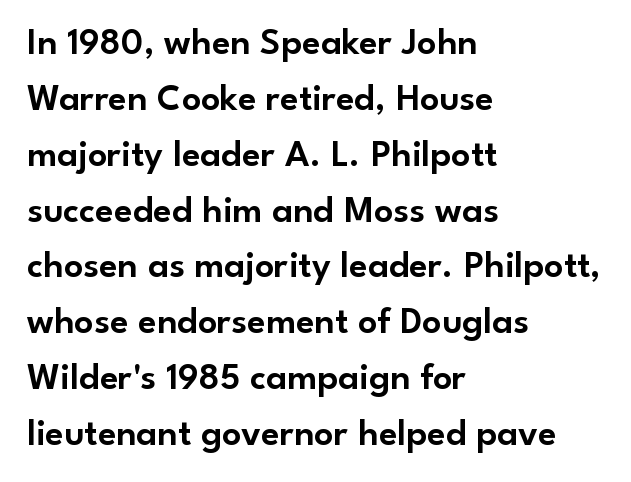
{"serif": "no", "italic": "no", "width": "normal", "stroke_contrast": "low", "x_height": "small", "monospaced": "no", "underline": "no", "align": "left", "line_spacing": "normal", "line_spacing_ratio": 1.47, "letter_spacing": "normal", "letter_spacing_em": 0.0, "glyph_px": 38}
